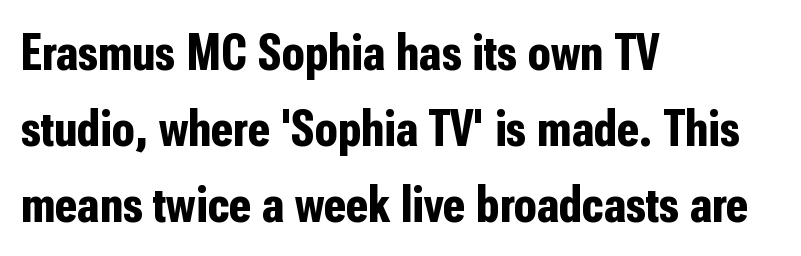
The image shows 52 px bold, condensed sans-serif type, upright; set left-aligned, normal line spacing (1.46x), normal letter spacing, not underlined; low stroke contrast and a medium x-height.
